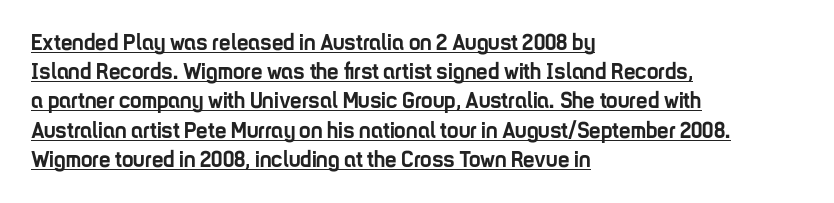
The image shows 23 px bold type, upright; set left-aligned, normal line spacing (1.27x), normal letter spacing, underlined.
